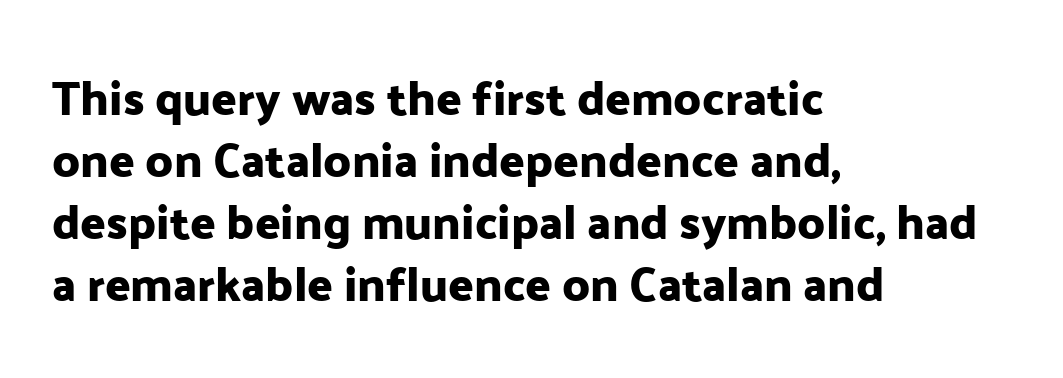
Q: Is the text italic (slanted)? A: No, it is upright.
Q: Is the typeface a serif or a sans-serif typeface? A: Sans-serif.
Q: Is the text underlined? A: No.
Q: How is the paragraph aligned? A: Left-aligned.
Q: Is the spacing between letters normal or unusually wide? A: Normal.
Q: Is the spacing between lines tight, normal or loose? A: Normal.
Q: Width (condensed, normal, or wide)? A: Normal.
Q: Stroke contrast? A: Low.
Q: x-height? A: Medium.
Q: Monospaced? A: No.
